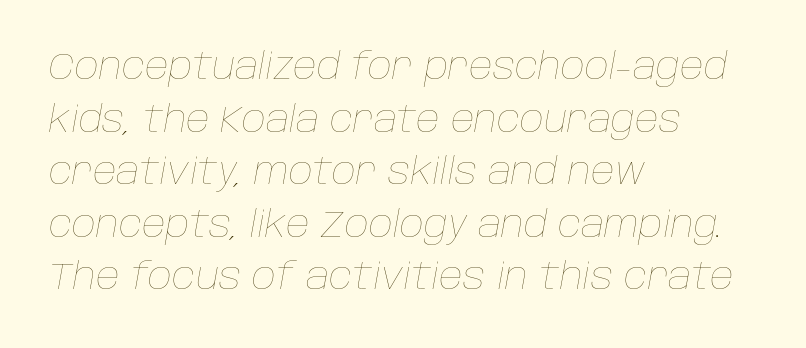
The image shows 37 px thin type, italic (leaning right); set left-aligned, normal line spacing (1.42x), normal letter spacing, not underlined; low stroke contrast and a large x-height.
